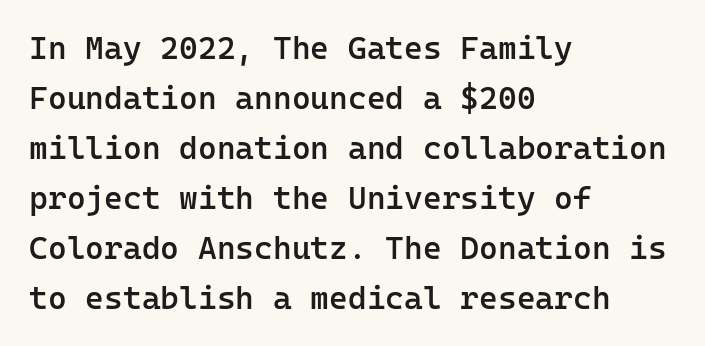
Q: Is the text bold? A: Semi-bold.
Q: Is the text italic (slanted)? A: No, it is upright.
Q: Is the typeface a serif or a sans-serif typeface? A: Sans-serif.
Q: Is the text underlined? A: No.
Q: How is the paragraph aligned? A: Left-aligned.
Q: Is the spacing between letters normal or unusually wide? A: Normal.
Q: Is the spacing between lines tight, normal or loose? A: Normal.
Q: Width (condensed, normal, or wide)? A: Normal.
Q: Stroke contrast? A: Low.
Q: x-height? A: Medium.
Q: Monospaced? A: Yes.
